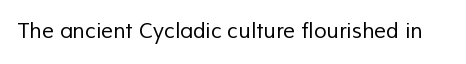
The image shows 21 px text type; set normal letter spacing, not underlined.
